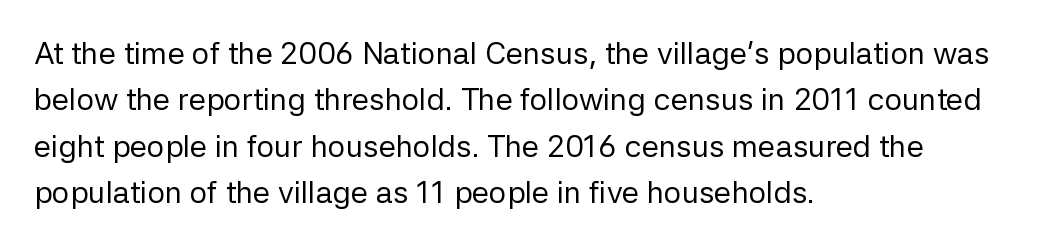
Characters remain perfectly vertical along every line. Default kerning and tracking; the words read as compact shapes. Vertically, the passage feels balanced, rows spaced as you'd expect. This sample uses a sans-serif face.
